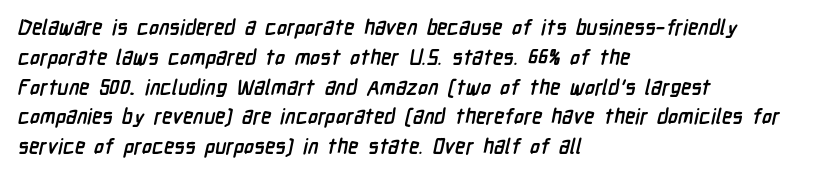
Bold? Absolutely — the strokes are thick and heavy. Does the copy run flush right? No — it runs flush left. Honestly, there is no underline to notice here at all. The lines sit at an ordinary, default distance from one another. Spacing between characters is what you'd get straight out of the box.
